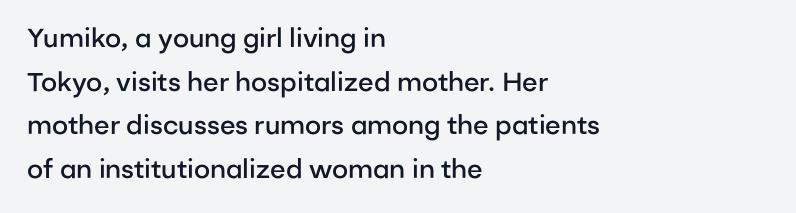
Q: Is the text bold? A: Semi-bold.
Q: Is the text italic (slanted)? A: No, it is upright.
Q: Is the text underlined? A: No.
Q: How is the paragraph aligned? A: Left-aligned.
Q: Is the spacing between letters normal or unusually wide? A: Normal.
Q: Is the spacing between lines tight, normal or loose? A: Normal.
